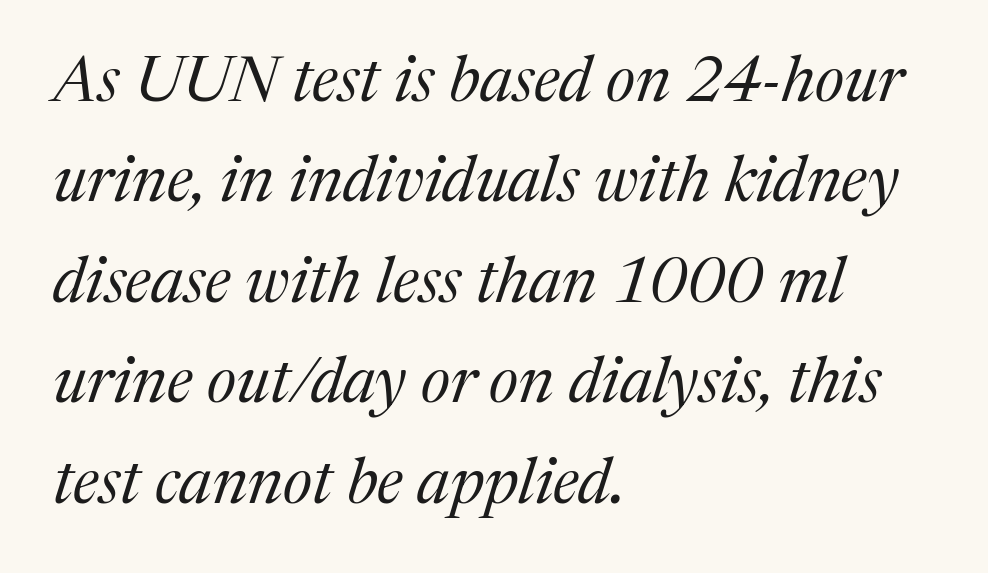
The image shows 64 px regular-weight serif type, italic (leaning right); set left-aligned, normal line spacing (1.57x), normal letter spacing, not underlined; medium stroke contrast and a medium x-height.
